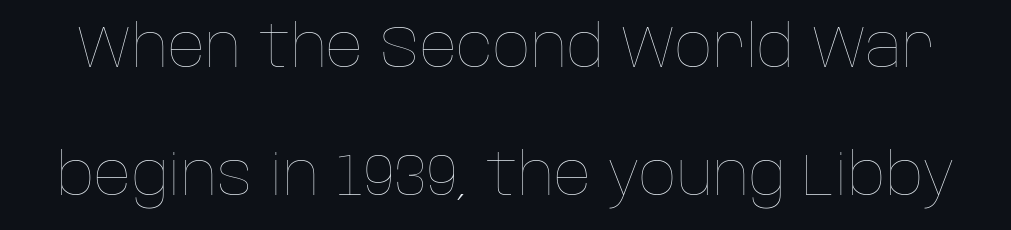
The image shows 58 px thin type, upright; set loose line spacing (2.21x), normal letter spacing, not underlined; low stroke contrast and a large x-height.
